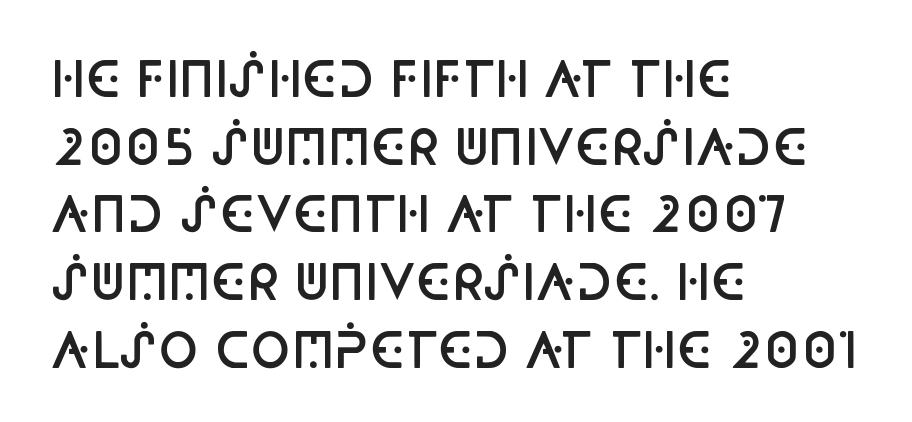
The image shows 48 px semibold, condensed sans-serif type, upright; set left-aligned, normal line spacing (1.41x), normal letter spacing, not underlined; low stroke contrast and a large x-height.
